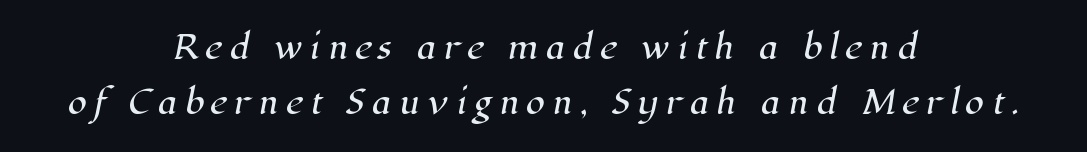
The letters advance in unequal steps, a hallmark of proportional type. Serif or sans? Serif — the stroke terminals have little feet. Short and long lines alike share a common midpoint. Has an underline been added? It has not.
